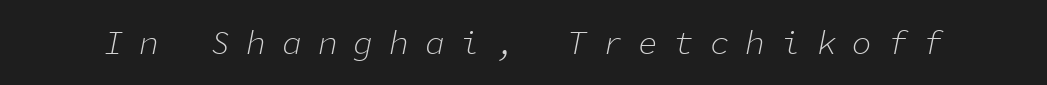
The image shows 33 px light type, italic (leaning right), monospaced; set unusually wide letter spacing (+0.48 em), not underlined; low stroke contrast and a medium x-height.
